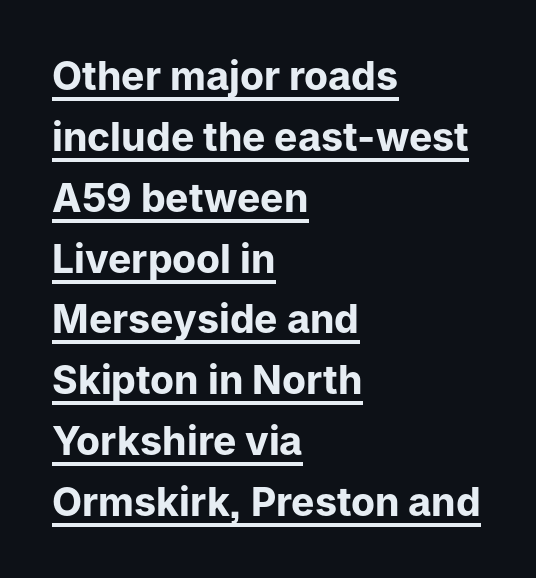
The image shows 39 px bold sans-serif type, upright; set left-aligned, normal line spacing (1.56x), normal letter spacing, underlined; low stroke contrast and a medium x-height.
